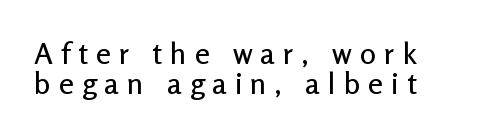
Observe the wide spacing: letters keep a clear distance from each other. Cramped leading. This sample uses a sans-serif face. These lines were composed using upright roman letters. Lines of text with bare space underneath.
